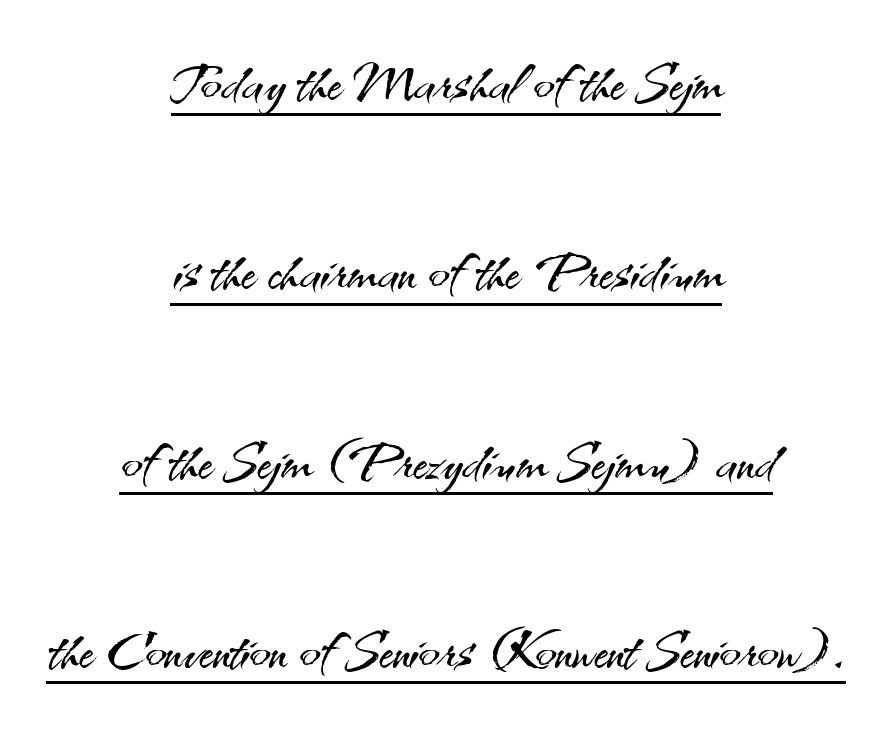
The letters carry no serifs — their stems end cleanly without finishing strokes. The rendering positions every line midway between the sides. Look at the tracking — it's just the regular setting, nothing added.
